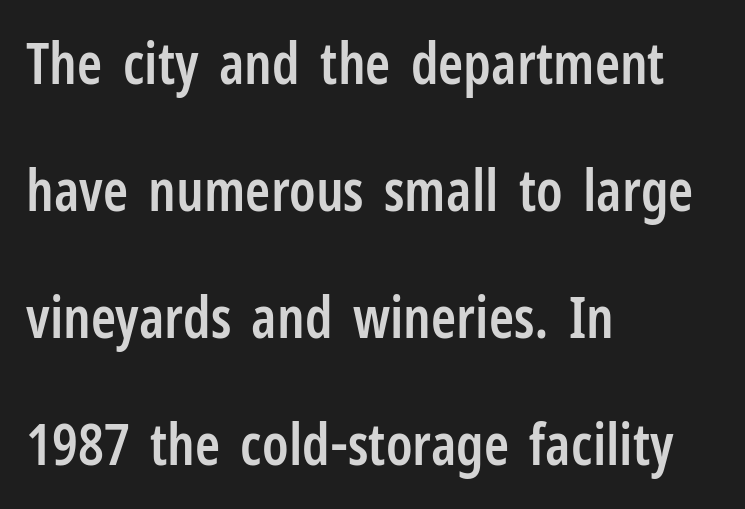
The image shows 57 px semibold, condensed sans-serif type, upright; set left-aligned, loose line spacing (2.23x), normal letter spacing, not underlined; low stroke contrast and a medium x-height.
